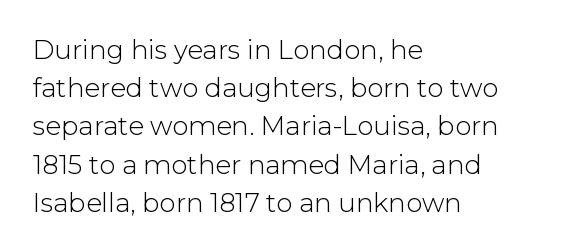
Q: Is the text bold? A: No.
Q: Is the text italic (slanted)? A: No, it is upright.
Q: Is the text underlined? A: No.
Q: How is the paragraph aligned? A: Left-aligned.
Q: Is the spacing between letters normal or unusually wide? A: Normal.
Q: Is the spacing between lines tight, normal or loose? A: Normal.
